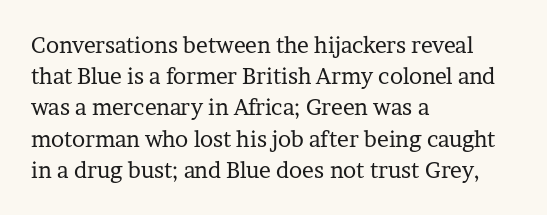
The image shows 22 px text type, upright; set left-aligned, normal line spacing (1.42x), normal letter spacing, not underlined.
